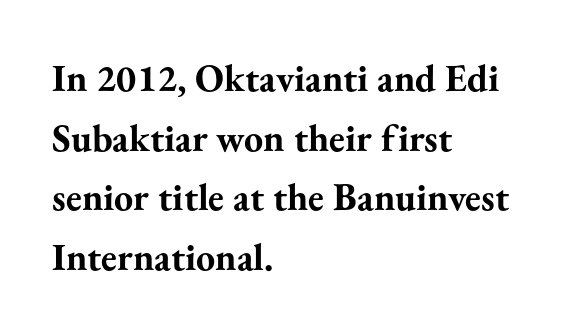
Q: Is the text bold? A: Yes.
Q: Is the text italic (slanted)? A: No, it is upright.
Q: Is the typeface a serif or a sans-serif typeface? A: Serif.
Q: Is the text underlined? A: No.
Q: How is the paragraph aligned? A: Left-aligned.
Q: Is the spacing between letters normal or unusually wide? A: Normal.
Q: Is the spacing between lines tight, normal or loose? A: Normal.
Q: Width (condensed, normal, or wide)? A: Normal.
Q: Stroke contrast? A: Medium.
Q: x-height? A: Small.
Q: Monospaced? A: No.
